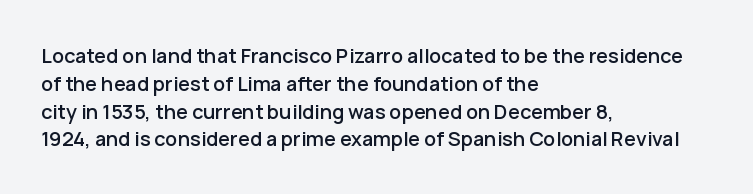
Q: Is the text italic (slanted)? A: No, it is upright.
Q: Is the text underlined? A: No.
Q: How is the paragraph aligned? A: Left-aligned.
Q: Is the spacing between letters normal or unusually wide? A: Normal.
Q: Is the spacing between lines tight, normal or loose? A: Normal.
